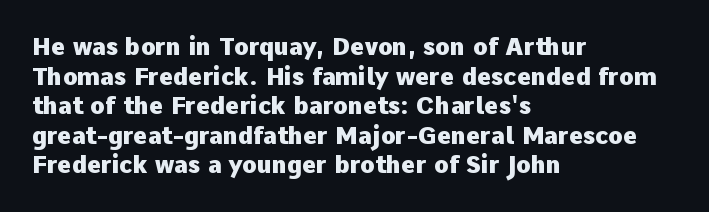
Nobody drew a line under any word here. The lettering stays uniformly vertical, giving the passage a roman look. Each word holds together tightly as a unit, with standard inter-letter gaps. A student would call this left alignment; a typographer would say flush left, rag right. Typographic density is high because the face is bold.
